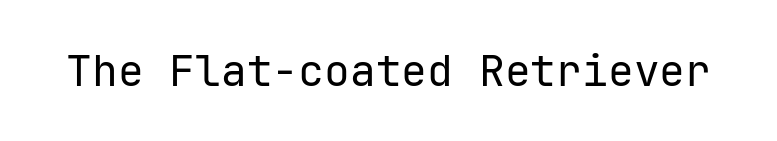
The image shows 43 px regular-weight sans-serif type, upright, monospaced; set normal letter spacing, not underlined; low stroke contrast and a medium x-height.
